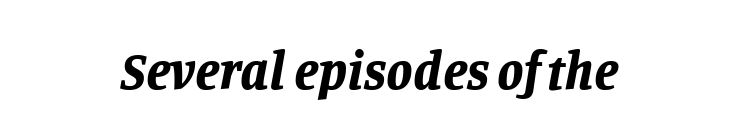
Q: Is the text bold? A: Yes.
Q: Is the text italic (slanted)? A: Yes, it leans right by about 11 degrees.
Q: Is the text underlined? A: No.
Q: How is the paragraph aligned? A: Centered.
Q: Is the spacing between letters normal or unusually wide? A: Normal.
Q: Width (condensed, normal, or wide)? A: Normal.
Q: Stroke contrast? A: Low.
Q: x-height? A: Large.
Q: Monospaced? A: No.
